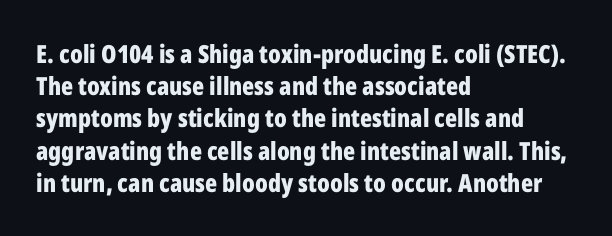
{"italic": "no", "bold": "yes", "underline": "no", "align": "left", "line_spacing": "normal", "line_spacing_ratio": 1.29, "letter_spacing": "normal", "letter_spacing_em": 0.0, "glyph_px": 25}
